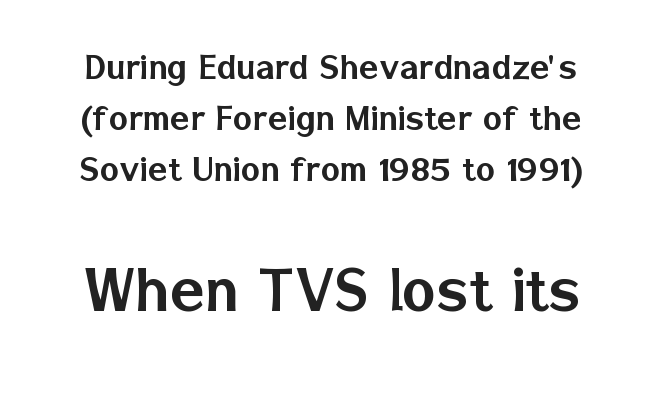
How are the letters spaced? Ordinarily, with no added tracking. Is this a fixed-width face? No — the glyphs have proportional, varying widths. A bare baseline throughout the passage. Type size steps up from the first block to the second.
